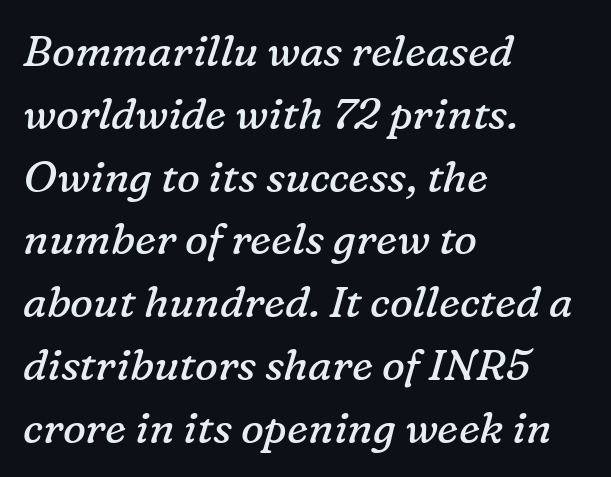
{"serif": "yes", "italic": "yes", "lean": "right", "slant_degrees": 16, "bold": "no", "weight": "regular", "width": "normal", "stroke_contrast": "low", "x_height": "medium", "monospaced": "no", "underline": "no", "align": "left", "line_spacing": "normal", "line_spacing_ratio": 1.46, "letter_spacing": "normal", "letter_spacing_em": 0.0, "glyph_px": 43}
